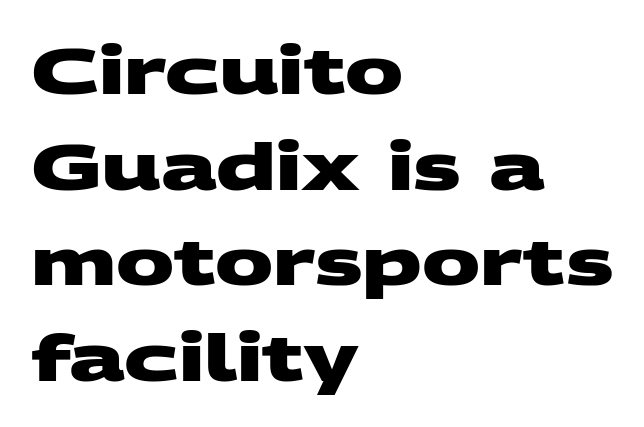
The image shows 65 px heavy, wide sans-serif type; set left-aligned, normal line spacing (1.47x), normal letter spacing, not underlined; medium stroke contrast and a large x-height.
